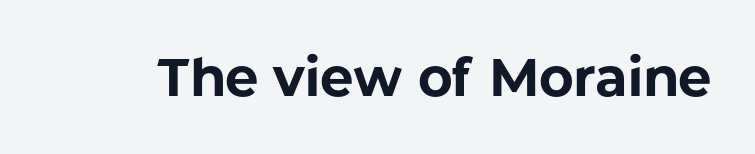
Q: Is the text bold? A: Yes.
Q: Is the text italic (slanted)? A: No, it is upright.
Q: Is the typeface a serif or a sans-serif typeface? A: Sans-serif.
Q: Is the text underlined? A: No.
Q: Is the spacing between letters normal or unusually wide? A: Normal.
Q: Width (condensed, normal, or wide)? A: Normal.
Q: Stroke contrast? A: Low.
Q: x-height? A: Medium.
Q: Monospaced? A: No.
